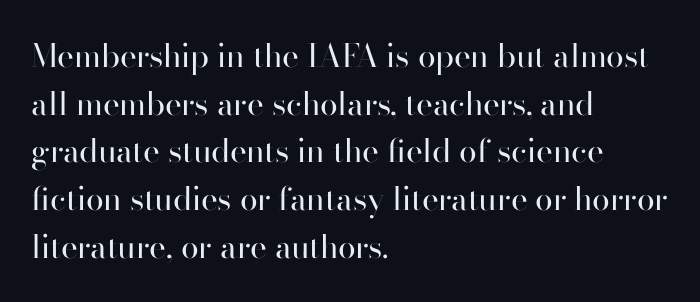
{"serif": "no", "italic": "no", "bold": "no", "weight": "regular", "width": "normal", "stroke_contrast": "high", "x_height": "small", "monospaced": "no", "underline": "no", "align": "left", "line_spacing": "normal", "line_spacing_ratio": 1.49, "letter_spacing": "normal", "letter_spacing_em": 0.0, "glyph_px": 32}
